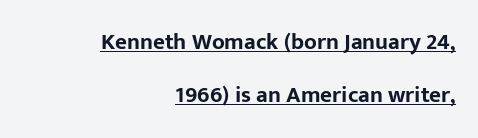
The image shows 23 px bold type, upright; set right-aligned, loose line spacing (2.3x), normal letter spacing, underlined.
